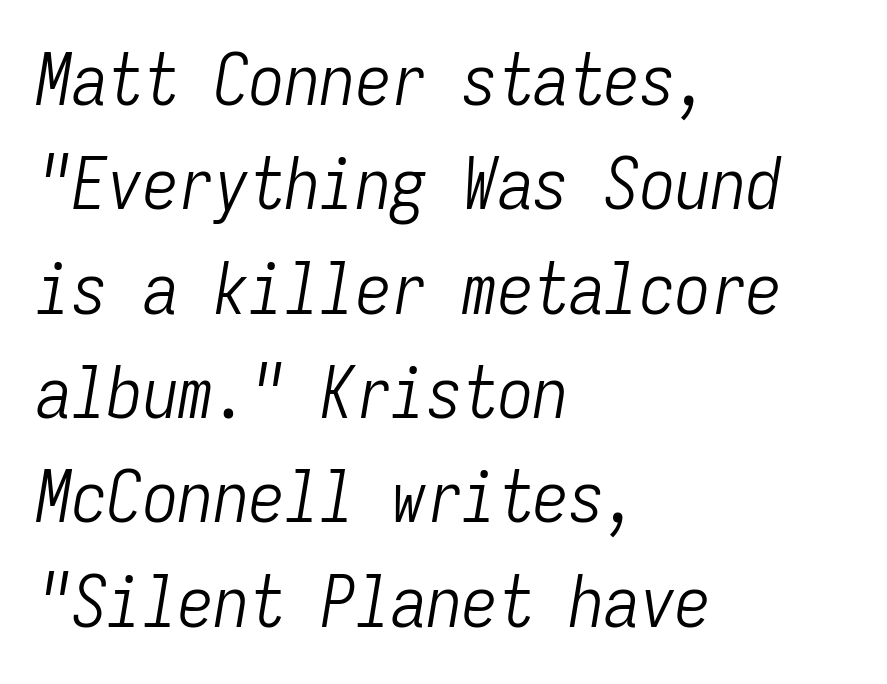
{"italic": "yes", "lean": "right", "slant_degrees": 9, "bold": "no", "weight": "light", "width": "condensed", "stroke_contrast": "low", "x_height": "medium", "monospaced": "yes", "underline": "no", "align": "left", "line_spacing": "normal", "line_spacing_ratio": 1.47, "letter_spacing": "normal", "letter_spacing_em": 0.0, "glyph_px": 71}
